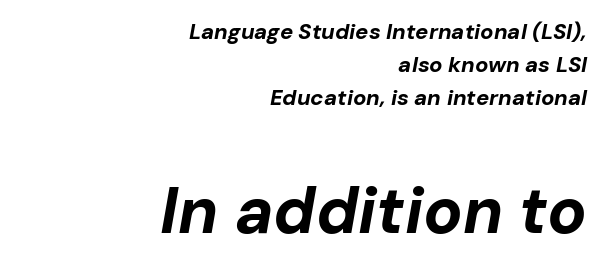
Where is the straight margin? On the right. Heavy, bold letterforms. Letter spacing: default. You could not count columns in this text — the font is proportionally spaced.
